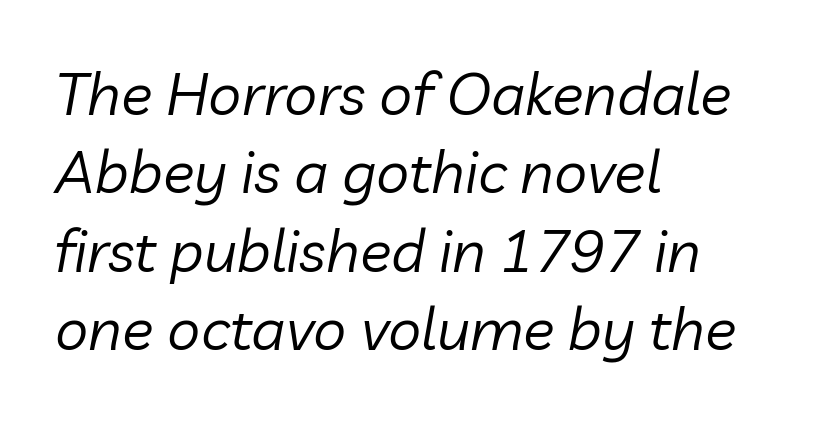
The image shows 59 px regular-weight type, italic (leaning right); set left-aligned, normal line spacing (1.33x), normal letter spacing, not underlined; low stroke contrast and a medium x-height.
